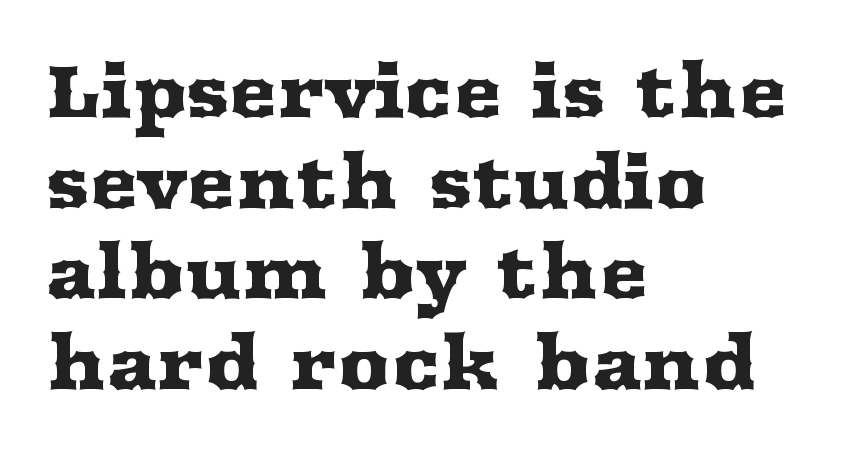
Q: Is the text italic (slanted)? A: No, it is upright.
Q: Is the typeface a serif or a sans-serif typeface? A: Serif.
Q: Is the text underlined? A: No.
Q: How is the paragraph aligned? A: Left-aligned.
Q: Is the spacing between letters normal or unusually wide? A: Normal.
Q: Width (condensed, normal, or wide)? A: Wide.
Q: Stroke contrast? A: Medium.
Q: x-height? A: Medium.
Q: Monospaced? A: No.
